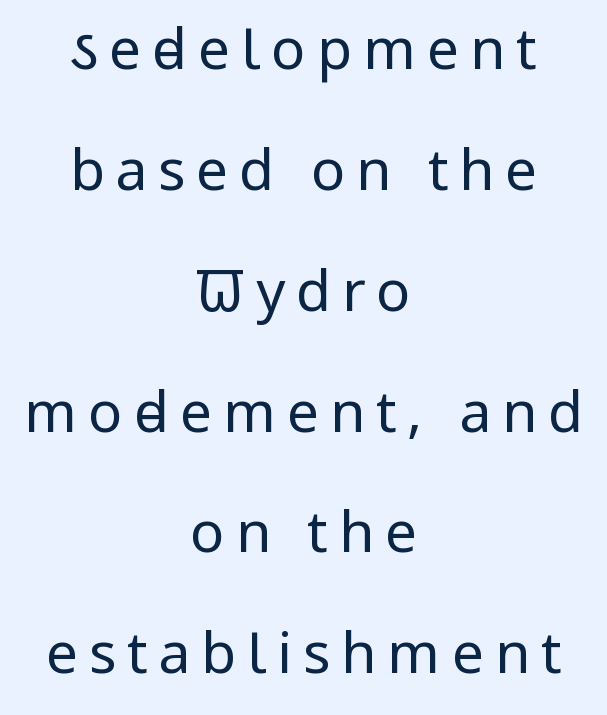
{"serif": "no", "italic": "no", "bold": "no", "weight": "regular", "width": "condensed", "stroke_contrast": "low", "x_height": "large", "monospaced": "no", "underline": "no", "align": "center", "line_spacing": "loose", "line_spacing_ratio": 2.12, "glyph_px": 57}
